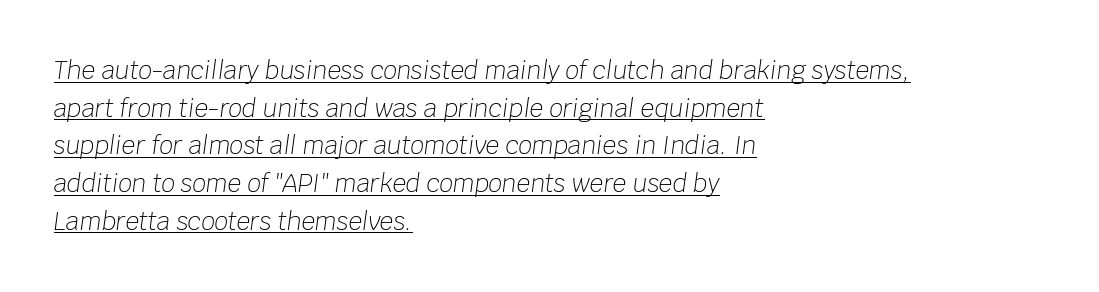
The image shows 24 px text type, italic (leaning right); set left-aligned, normal line spacing (1.57x), normal letter spacing, underlined.
